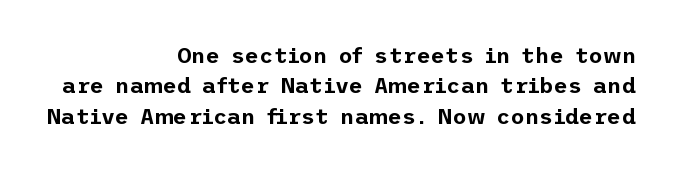
Q: Is the text italic (slanted)? A: No, it is upright.
Q: Is the text underlined? A: No.
Q: How is the paragraph aligned? A: Right-aligned.
Q: Is the spacing between letters normal or unusually wide? A: Normal.
Q: Is the spacing between lines tight, normal or loose? A: Normal.
